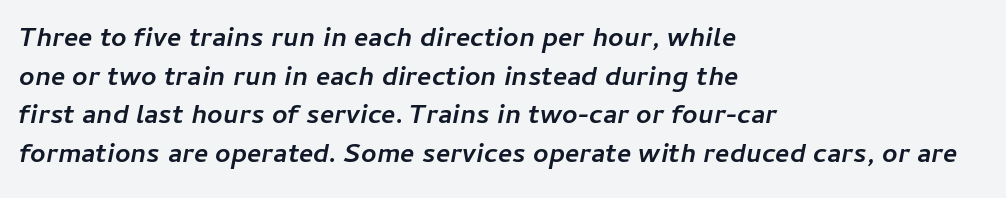
The image shows 27 px bold type, italic (leaning right); set left-aligned, normal line spacing (1.43x), normal letter spacing, not underlined.
